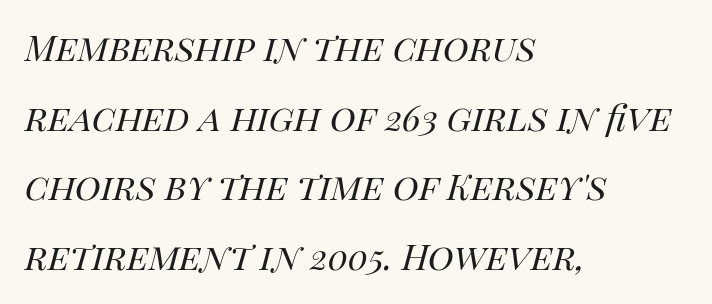
Weight: not bold — regular or lighter. You could not count columns in this text — the font is proportionally spaced. Notice how the passage keeps a crisp vertical edge on the left only. Underlining? Definitely not there.
